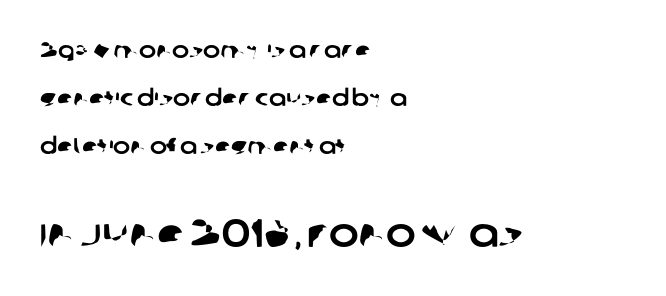
The image shows 40 px sans-serif type; set left-aligned, loose line spacing (2.08x), normal letter spacing, not underlined; the second (bottom) block is 1.74x larger; low stroke contrast and a large x-height.
